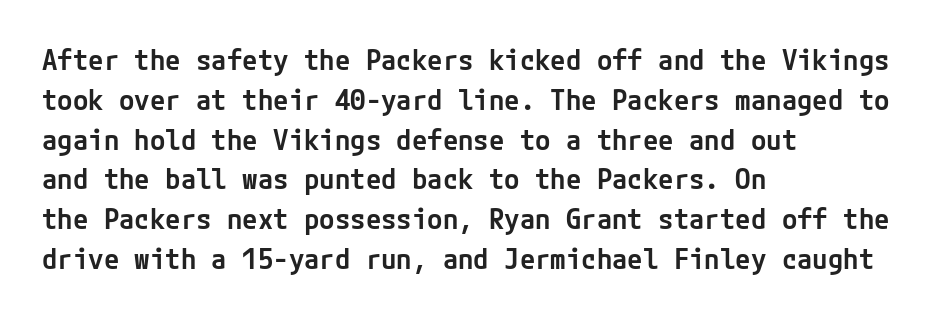
{"serif": "no", "italic": "no", "bold": "semi", "weight": "semibold", "width": "normal", "stroke_contrast": "low", "x_height": "medium", "underline": "no", "align": "left", "line_spacing": "normal", "line_spacing_ratio": 1.42, "letter_spacing": "normal", "letter_spacing_em": 0.0, "glyph_px": 28}
